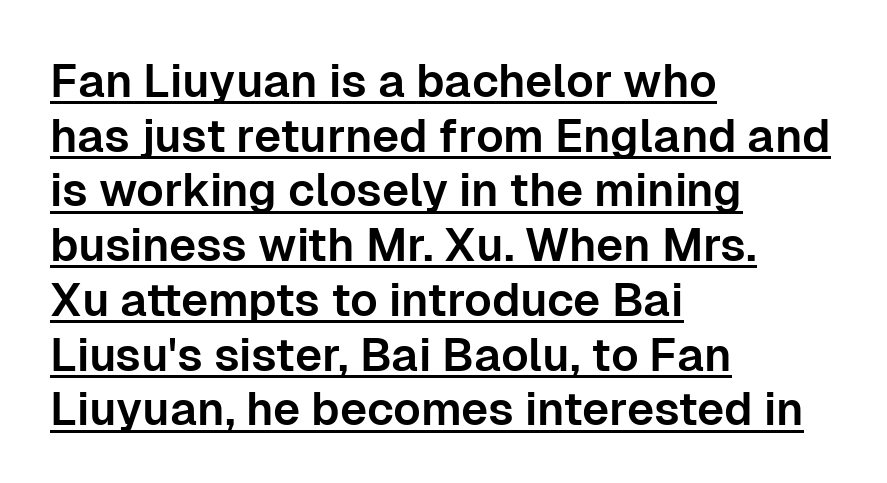
Q: Is the text italic (slanted)? A: No, it is upright.
Q: Is the typeface a serif or a sans-serif typeface? A: Sans-serif.
Q: Is the text underlined? A: Yes.
Q: How is the paragraph aligned? A: Left-aligned.
Q: Is the spacing between letters normal or unusually wide? A: Normal.
Q: Width (condensed, normal, or wide)? A: Normal.
Q: Stroke contrast? A: Low.
Q: x-height? A: Medium.
Q: Monospaced? A: No.
